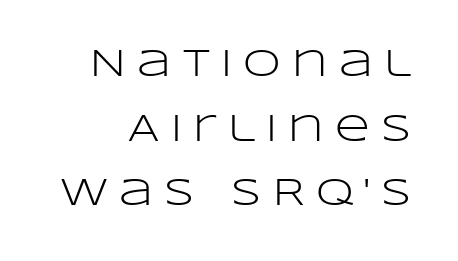
The image shows 38 px light, wide sans-serif type, upright; set normal line spacing (1.7x), unusually wide letter spacing (+0.3 em), not underlined; low stroke contrast and a large x-height.
